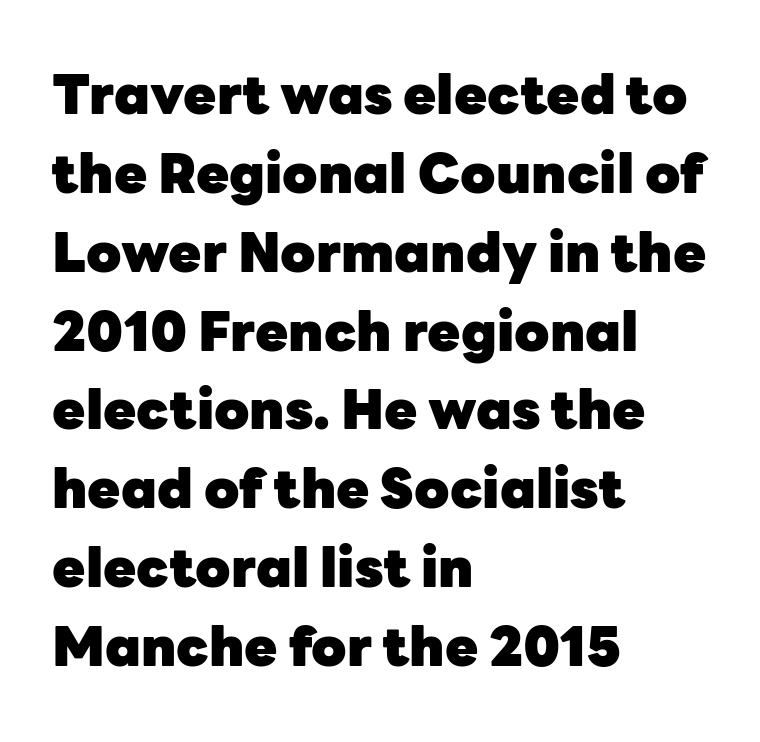
{"serif": "no", "italic": "no", "bold": "yes", "weight": "heavy", "width": "normal", "stroke_contrast": "low", "x_height": "medium", "monospaced": "no", "underline": "no", "align": "left", "line_spacing": "normal", "line_spacing_ratio": 1.46, "letter_spacing": "normal", "letter_spacing_em": 0.0, "glyph_px": 54}
